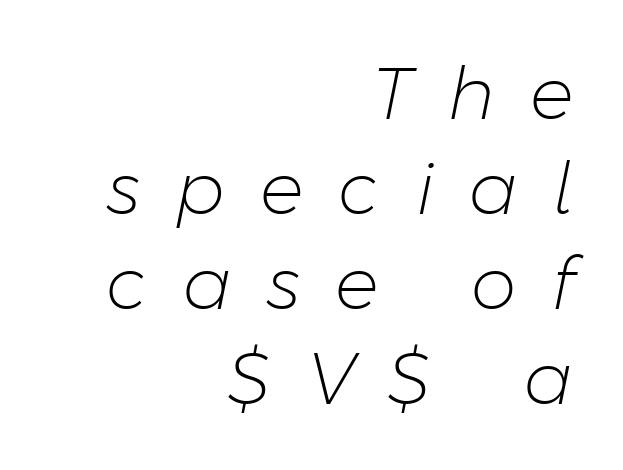
Descenders hang freely into open space. The rendering uses natural spacing where letterforms have individual widths. If you measured baseline to baseline, you'd find a middling distance. Casual observation: everything's shoved over to the right. Short note: letters widely spaced.
